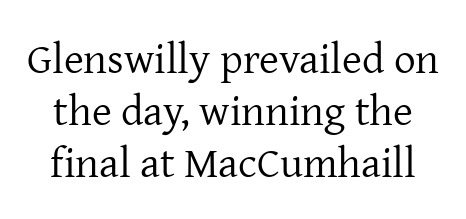
{"serif": "yes", "italic": "no", "bold": "no", "weight": "regular", "width": "normal", "stroke_contrast": "low", "x_height": "medium", "monospaced": "no", "underline": "no", "line_spacing_ratio": 1.21, "letter_spacing": "normal", "letter_spacing_em": 0.0, "glyph_px": 43}
